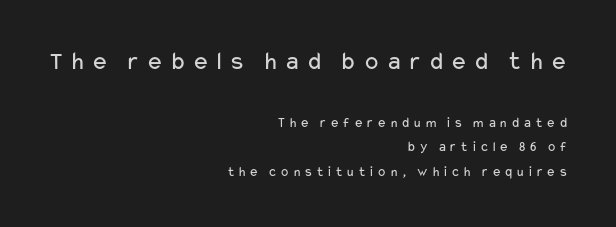
The image shows 26 px text type, upright; set right-aligned, line spacing 1.76x, unusually wide letter spacing (+0.2 em), not underlined; the first (top) block is 1.86x larger.
